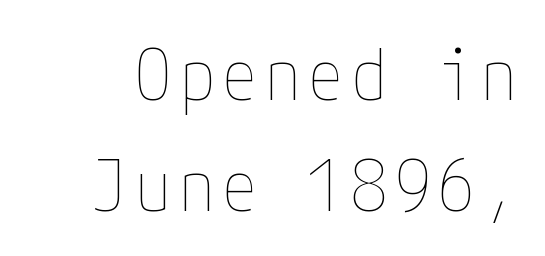
The image shows 72 px thin, condensed type, upright; set normal line spacing (1.54x), not underlined; low stroke contrast and a medium x-height.
